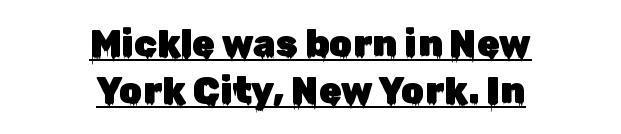
Q: Is the text italic (slanted)? A: No, it is upright.
Q: Is the typeface a serif or a sans-serif typeface? A: Sans-serif.
Q: Is the text underlined? A: Yes.
Q: How is the paragraph aligned? A: Centered.
Q: Is the spacing between letters normal or unusually wide? A: Normal.
Q: Is the spacing between lines tight, normal or loose? A: Normal.
Q: Width (condensed, normal, or wide)? A: Normal.
Q: Stroke contrast? A: Low.
Q: x-height? A: Medium.
Q: Monospaced? A: No.
